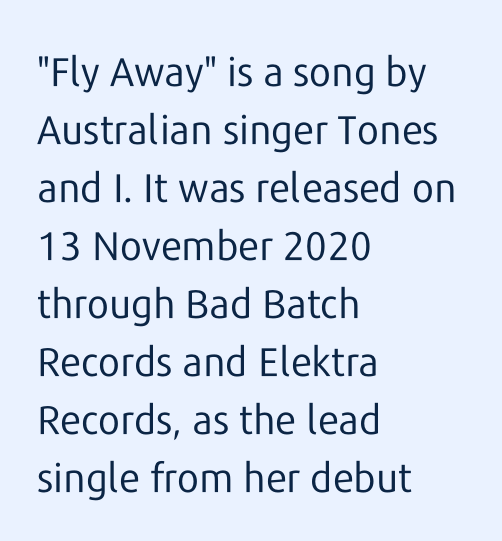
The compositor pushed each line to the left boundary. Character widths vary here, with narrow letters taking less room than wide ones. Designer's note — italics off, roman on. Each letter's strokes conclude bluntly, with no projecting serifs. The characters are drawn with everyday or finer stroke widths.
